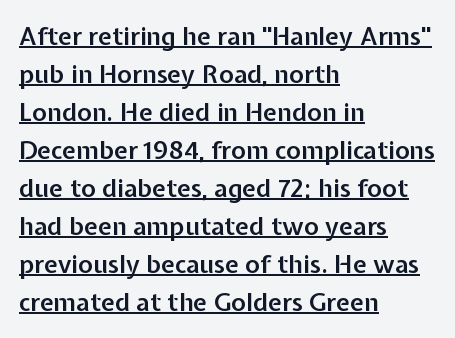
Q: Is the text bold? A: Semi-bold.
Q: Is the text italic (slanted)? A: No, it is upright.
Q: Is the text underlined? A: Yes.
Q: How is the paragraph aligned? A: Left-aligned.
Q: Is the spacing between letters normal or unusually wide? A: Normal.
Q: Is the spacing between lines tight, normal or loose? A: Normal.
